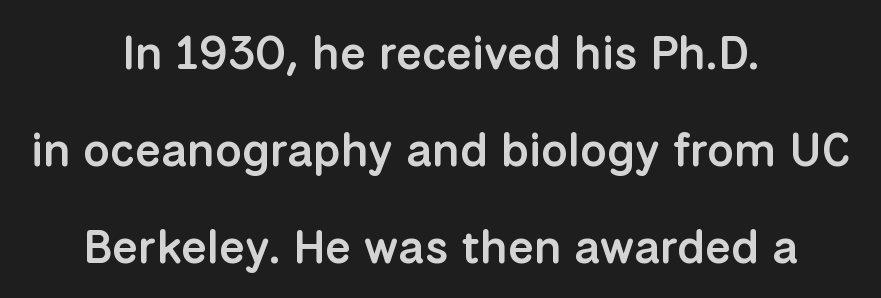
Q: Is the text bold? A: Semi-bold.
Q: Is the text italic (slanted)? A: No, it is upright.
Q: Is the typeface a serif or a sans-serif typeface? A: Sans-serif.
Q: Is the text underlined? A: No.
Q: How is the paragraph aligned? A: Centered.
Q: Is the spacing between letters normal or unusually wide? A: Normal.
Q: Is the spacing between lines tight, normal or loose? A: Loose.
Q: Width (condensed, normal, or wide)? A: Normal.
Q: Stroke contrast? A: Low.
Q: x-height? A: Medium.
Q: Monospaced? A: No.
